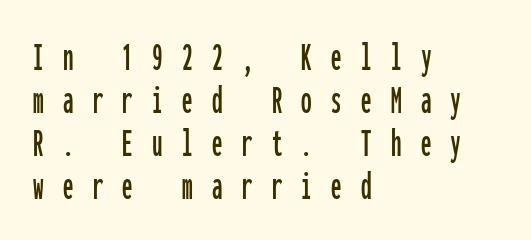
The image shows 42 px condensed sans-serif type, upright, monospaced; set left-aligned, tight line spacing (1.02x), unusually wide letter spacing (+0.46 em), not underlined; low stroke contrast and a medium x-height.
